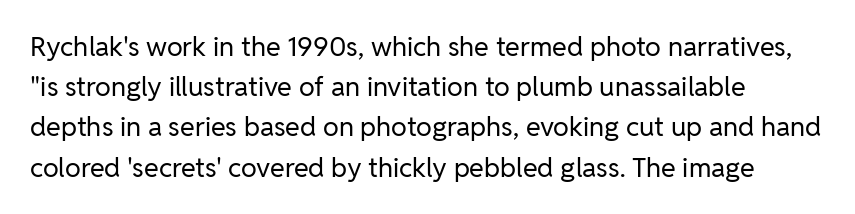
{"italic": "no", "bold": "no", "underline": "no", "line_spacing": "normal", "line_spacing_ratio": 1.49, "letter_spacing": "normal", "letter_spacing_em": 0.0, "glyph_px": 27}
